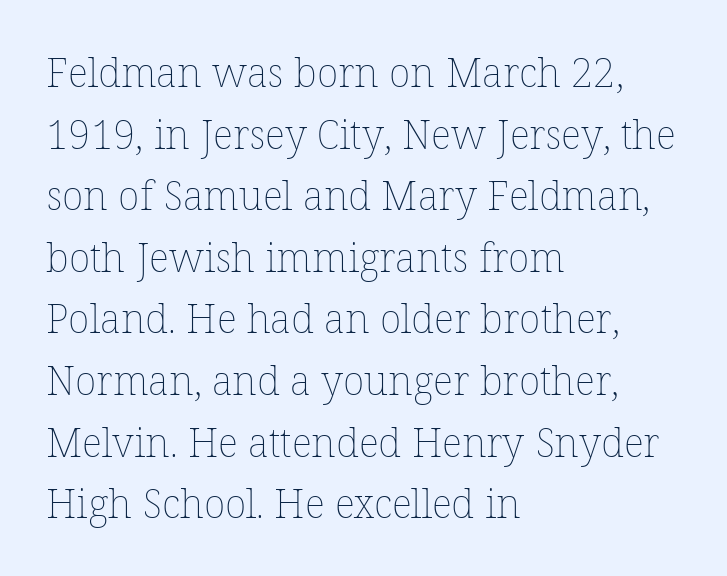
{"italic": "no", "bold": "no", "weight": "thin", "width": "normal", "stroke_contrast": "low", "x_height": "medium", "monospaced": "no", "underline": "no", "align": "left", "line_spacing": "normal", "line_spacing_ratio": 1.54, "letter_spacing": "normal", "letter_spacing_em": 0.0, "glyph_px": 40}
